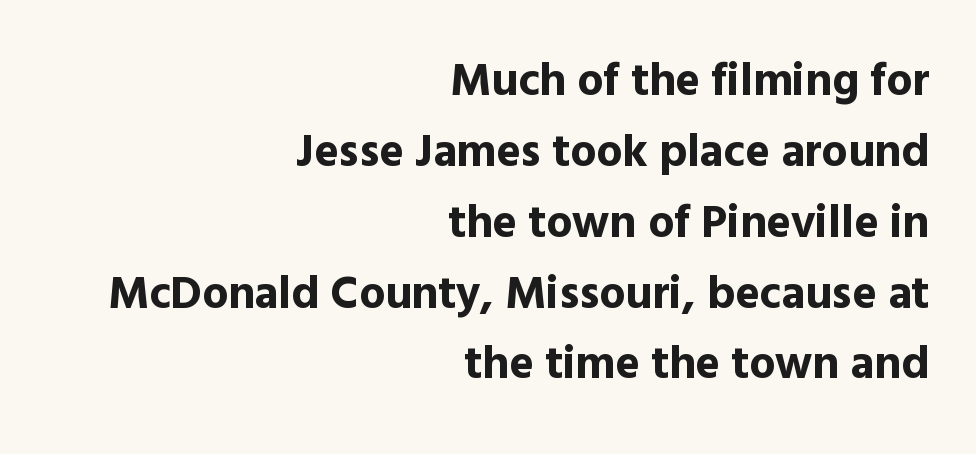
The image shows 46 px bold sans-serif type, upright; set right-aligned, normal line spacing (1.54x), normal letter spacing, not underlined; a medium x-height.
